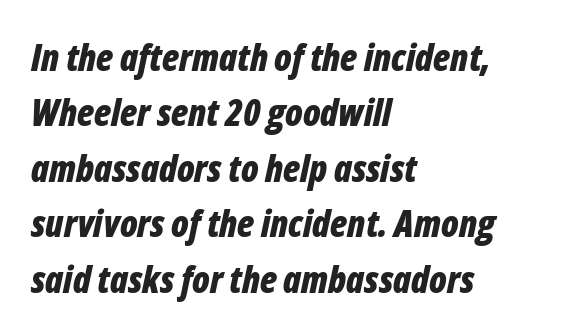
The compositor pushed each line to the left boundary. How would I describe the line gaps? Plain and ordinary. The specimen reads as italic at a glance. A typesetter would call this proportional, since set widths differ per character. The area under the type is left untouched.
